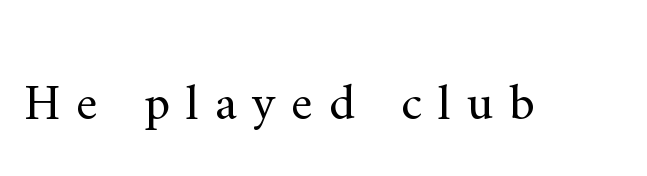
Q: Is the text bold? A: No.
Q: Is the text italic (slanted)? A: No, it is upright.
Q: Is the typeface a serif or a sans-serif typeface? A: Serif.
Q: Is the text underlined? A: No.
Q: Is the spacing between letters normal or unusually wide? A: Unusually wide.
Q: Width (condensed, normal, or wide)? A: Normal.
Q: Stroke contrast? A: Medium.
Q: x-height? A: Small.
Q: Monospaced? A: No.
